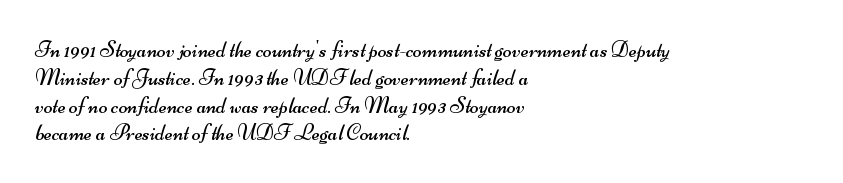
Quick note: underline off. Students, note that the glyphs here touch the page at normal intervals. Vertical stems look standard width or narrower in stroke. These lines are set flush left with a ragged right edge.
